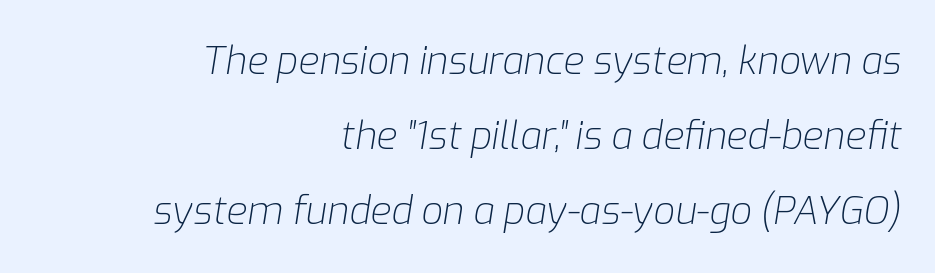
You could not count columns in this text — the font is proportionally spaced. Stroke mass is kept to a normal reading level or below. The face used here is rendered with its standard letterfit. You can tell it's italic because the verticals aren't actually vertical. Bare-footed words on every line. Notice the wide empty band between every row — that's loose leading.
